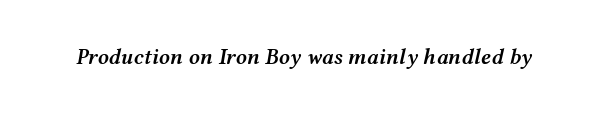
{"italic": "yes", "lean": "right", "slant_degrees": 12, "bold": "semi", "underline": "no", "letter_spacing": "normal", "letter_spacing_em": 0.0, "glyph_px": 22}
